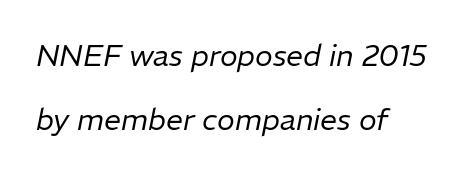
Q: Is the text bold? A: No.
Q: Is the text italic (slanted)? A: Yes, it leans right by about 11 degrees.
Q: Is the text underlined? A: No.
Q: How is the paragraph aligned? A: Left-aligned.
Q: Is the spacing between letters normal or unusually wide? A: Normal.
Q: Is the spacing between lines tight, normal or loose? A: Loose.
Q: Width (condensed, normal, or wide)? A: Normal.
Q: Stroke contrast? A: Low.
Q: x-height? A: Medium.
Q: Monospaced? A: No.
